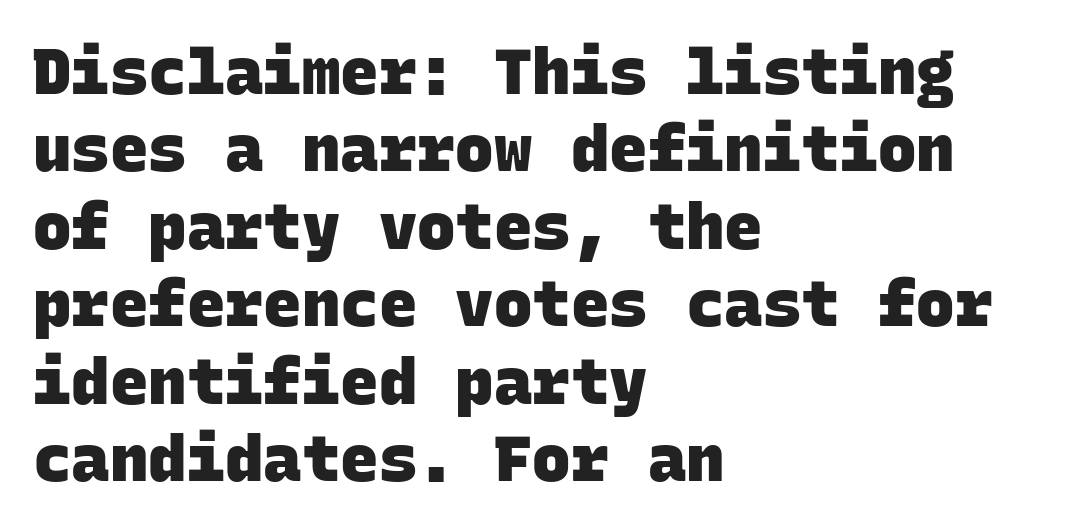
{"serif": "no", "bold": "yes", "weight": "heavy", "width": "normal", "stroke_contrast": "low", "x_height": "large", "monospaced": "yes", "underline": "no", "align": "left", "line_spacing_ratio": 1.21, "letter_spacing": "normal", "letter_spacing_em": 0.0, "glyph_px": 64}
